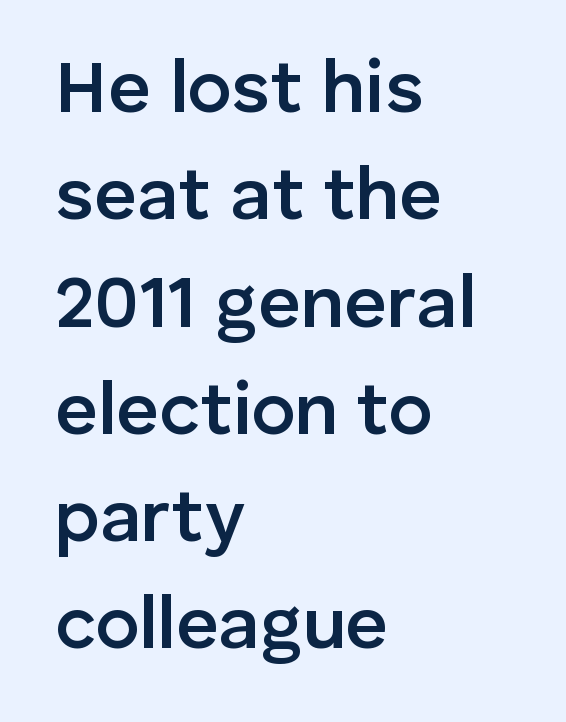
The image shows 74 px semibold sans-serif type, upright; set left-aligned, normal line spacing (1.45x), normal letter spacing, not underlined; low stroke contrast and a medium x-height.
